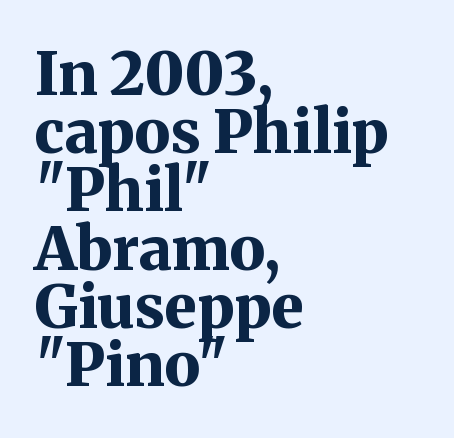
{"serif": "yes", "italic": "no", "bold": "yes", "weight": "bold", "width": "normal", "stroke_contrast": "medium", "x_height": "medium", "monospaced": "no", "underline": "no", "align": "left", "line_spacing": "tight", "line_spacing_ratio": 0.97, "letter_spacing": "normal", "letter_spacing_em": 0.0, "glyph_px": 60}
